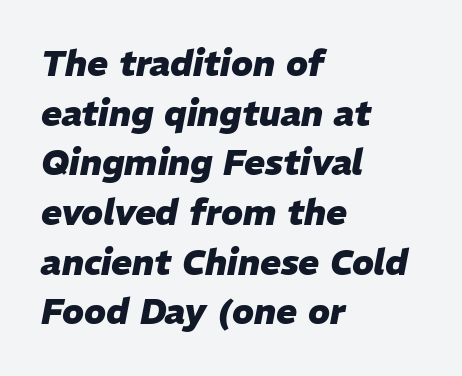
{"italic": "yes", "lean": "right", "slant_degrees": 11, "bold": "yes", "weight": "heavy", "width": "normal", "stroke_contrast": "low", "x_height": "medium", "monospaced": "no", "underline": "no", "align": "left", "line_spacing": "normal", "line_spacing_ratio": 1.42, "letter_spacing": "normal", "letter_spacing_em": 0.0, "glyph_px": 35}
